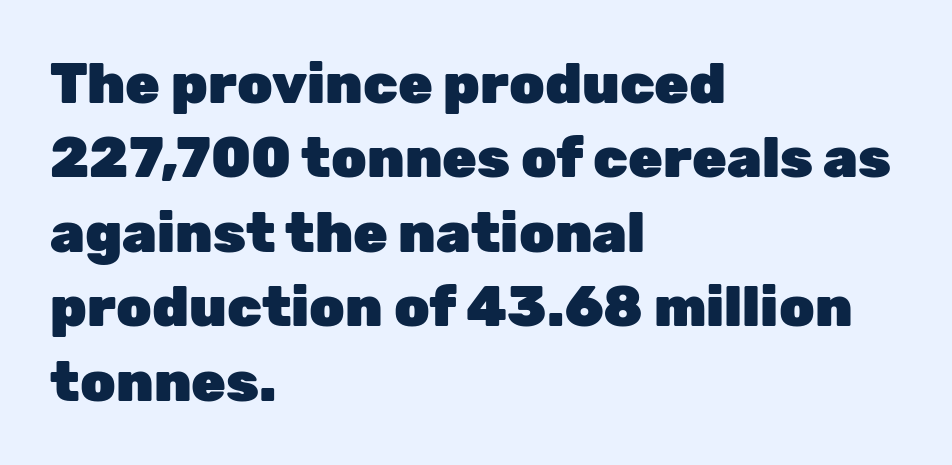
In terms of leading, this rendering sits right in the middle. Check where the strokes stop: nothing finishes them off — pure sans. The passage shown is emphatically bold. The typography opts for an upright posture over an oblique one. Do the characters align in a grid? No, the font is proportional.
